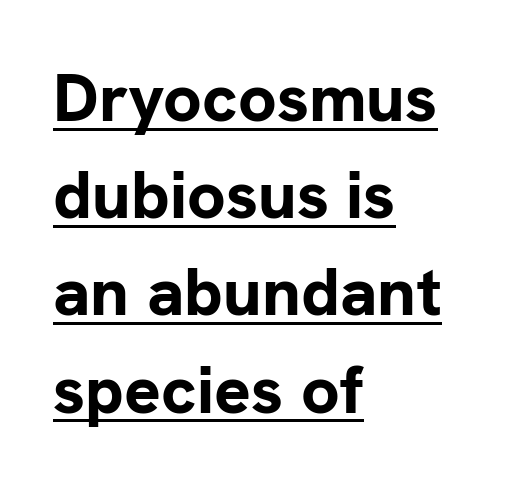
The image shows 68 px bold sans-serif type, upright; set left-aligned, normal line spacing (1.43x), normal letter spacing, underlined; low stroke contrast and a medium x-height.
